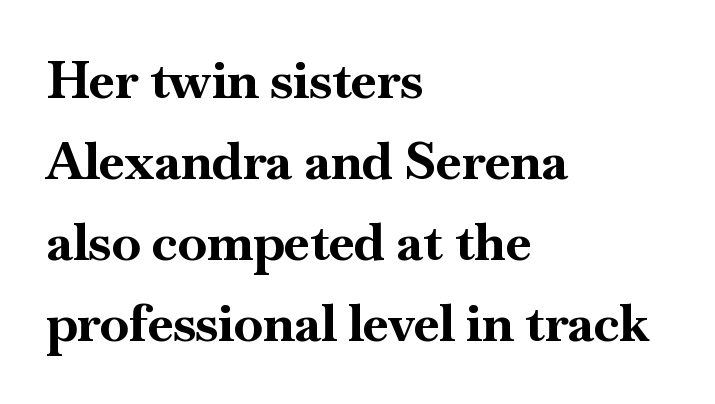
{"serif": "yes", "italic": "no", "bold": "yes", "weight": "bold", "width": "normal", "stroke_contrast": "high", "x_height": "small", "monospaced": "no", "underline": "no", "align": "left", "line_spacing": "normal", "line_spacing_ratio": 1.56, "letter_spacing": "normal", "letter_spacing_em": 0.0, "glyph_px": 52}
